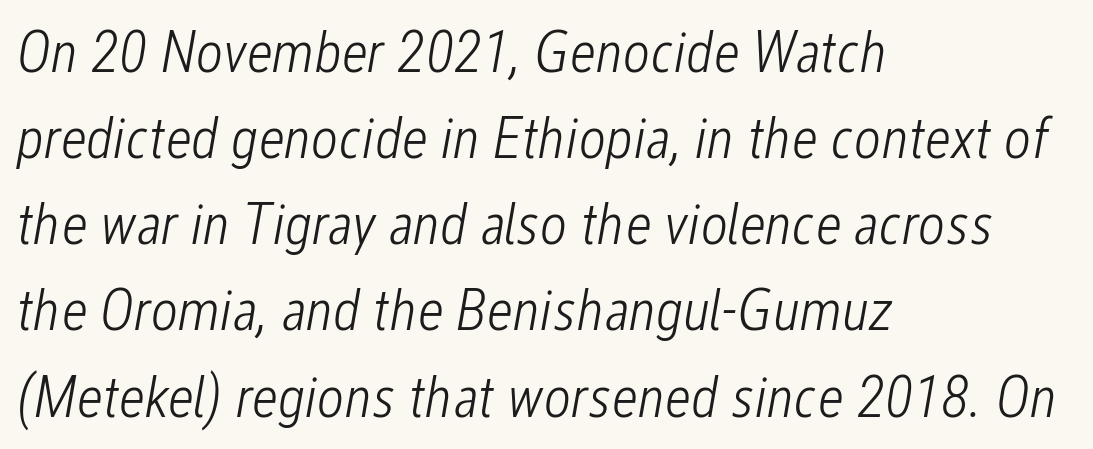
There's an unmistakable incline to the writing here. Stroke mass is kept to a normal reading level or below. Honestly, there is no underline to notice here at all. Proportional: the letters do not fall into vertical columns. Honestly, the letter spacing is just normal — you wouldn't notice it. Does the copy run flush right? No — it runs flush left.
